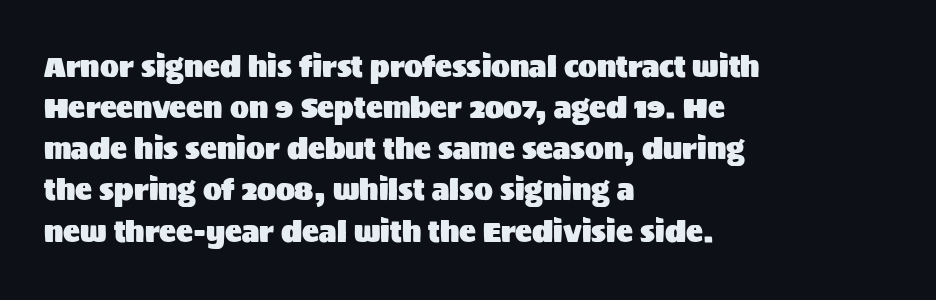
One-word summary of the alignment: left. Grotesque or geometric, the face here clearly has no serifs. The font's upright variant was chosen for this text. Regular leading. Rule under the text: the space is simply empty.
